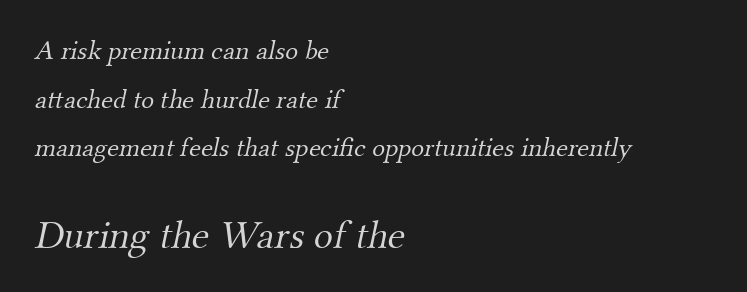
{"serif": "yes", "bold": "no", "weight": "light", "width": "normal", "stroke_contrast": "medium", "x_height": "small", "monospaced": "no", "underline": "no", "align": "left", "line_spacing_ratio": 1.8, "letter_spacing": "normal", "letter_spacing_em": 0.0, "larger_block": "second", "size_ratio": 1.48, "glyph_px": 40}
